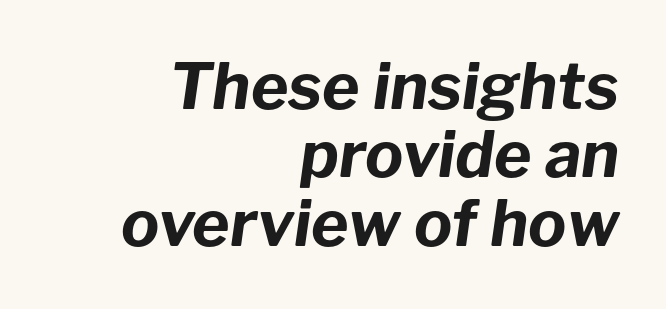
The image shows 64 px bold type, italic (leaning right); set right-aligned, tight line spacing (1.07x), normal letter spacing, not underlined; low stroke contrast and a medium x-height.
